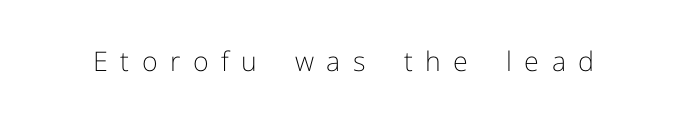
The image shows 27 px text type, upright; set unusually wide letter spacing (+0.46 em), not underlined.
